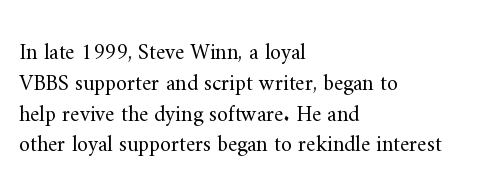
The image shows 22 px text type, upright; set left-aligned, normal line spacing (1.4x), normal letter spacing, not underlined.
